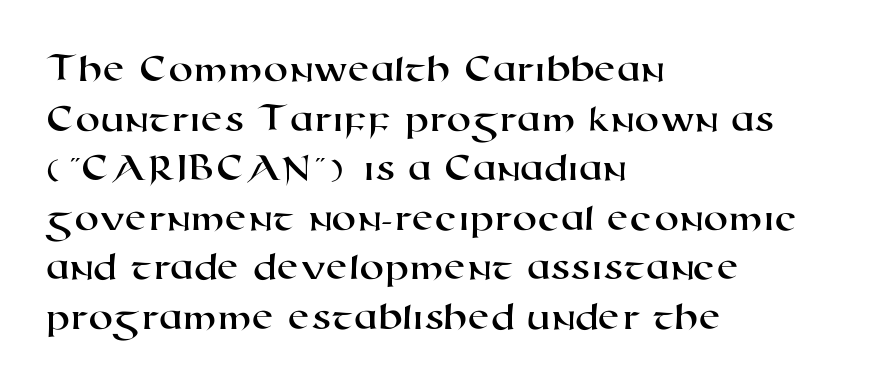
{"serif": "no", "width": "wide", "stroke_contrast": "high", "x_height": "medium", "monospaced": "no", "underline": "no", "align": "left", "line_spacing_ratio": 1.24, "letter_spacing": "normal", "letter_spacing_em": 0.0, "glyph_px": 40}
